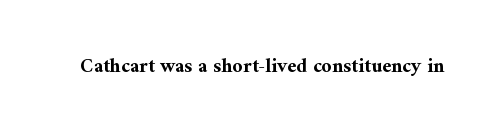
The rendering keeps characters at their native spacing. Underlining? Definitely not there. Nope, not italic — everything's standing straight. Set as a true bold cut, around the 700 mark.
